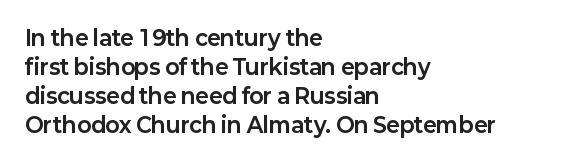
{"italic": "no", "bold": "yes", "underline": "no", "align": "left", "line_spacing": "normal", "line_spacing_ratio": 1.38, "letter_spacing": "normal", "letter_spacing_em": 0.0, "glyph_px": 21}
